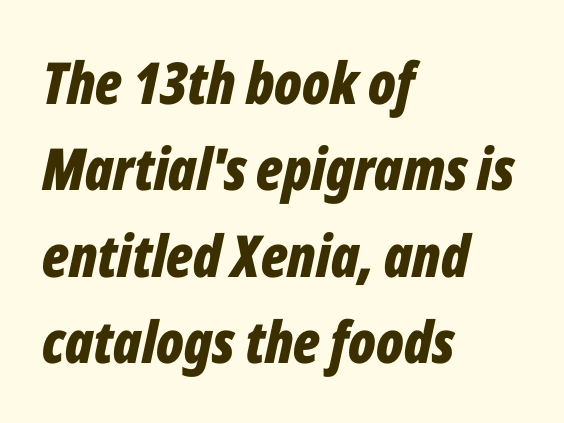
The strip under each line holds only bare page. Does the lettering tilt? It does — this is italic. Every row of glyphs begins at an identical x-position on the left. Honestly, the letter spacing is just normal — you wouldn't notice it. Weight: bold.
